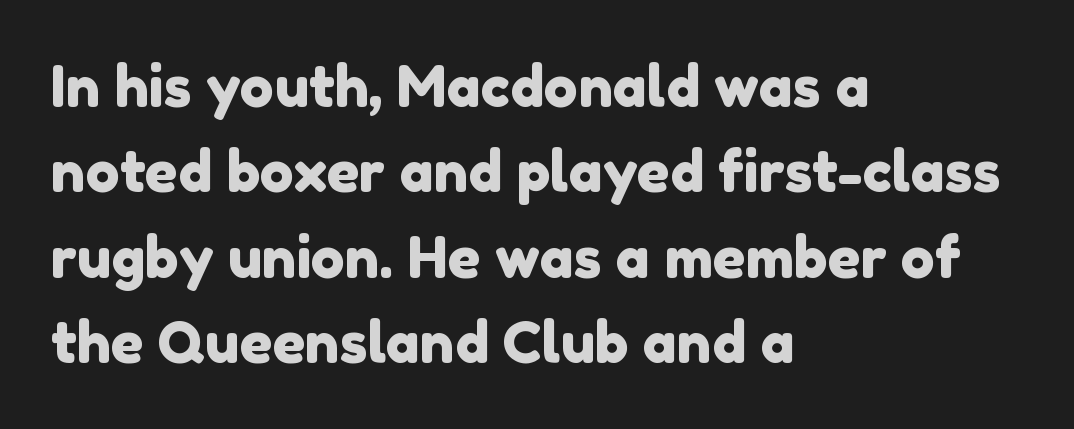
{"serif": "no", "width": "normal", "stroke_contrast": "low", "x_height": "medium", "monospaced": "no", "underline": "no", "align": "left", "line_spacing": "normal", "line_spacing_ratio": 1.5, "letter_spacing": "normal", "letter_spacing_em": 0.0, "glyph_px": 57}
